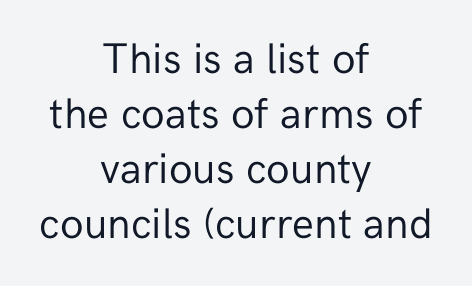
The image shows 43 px regular-weight sans-serif type, upright; set centered, normal line spacing (1.28x), normal letter spacing, not underlined; low stroke contrast and a medium x-height.
